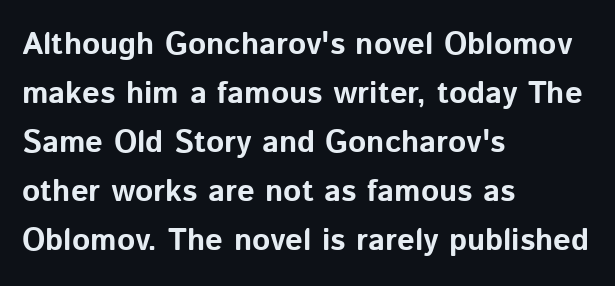
The image shows 31 px bold sans-serif type, upright; set left-aligned, normal line spacing (1.58x), normal letter spacing, not underlined; low stroke contrast and a medium x-height.
